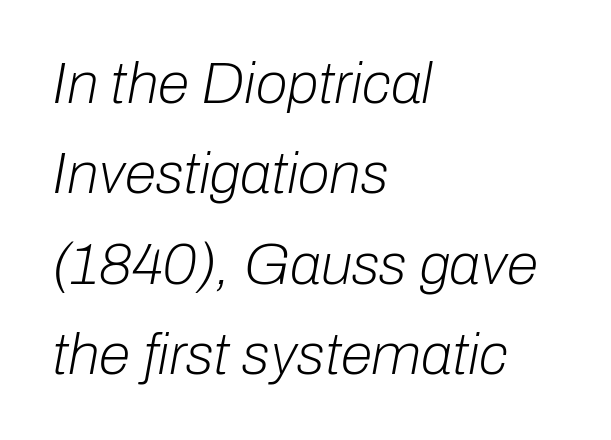
The weight tops out at a normal text grade. The rows are spaced the way most documents space them. A typesetter would mark this as italic. These lines keep a tight, regular rhythm from letter to letter. Left-aligned paragraph, ragged on the right. Spacing verdict: proportional, widths tailored to each character.
